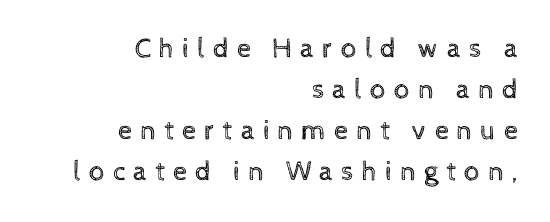
{"italic": "no", "bold": "no", "weight": "regular", "width": "normal", "x_height": "medium", "monospaced": "no", "underline": "no", "align": "right", "line_spacing": "normal", "line_spacing_ratio": 1.47, "letter_spacing": "wide", "letter_spacing_em": 0.28, "glyph_px": 28}
